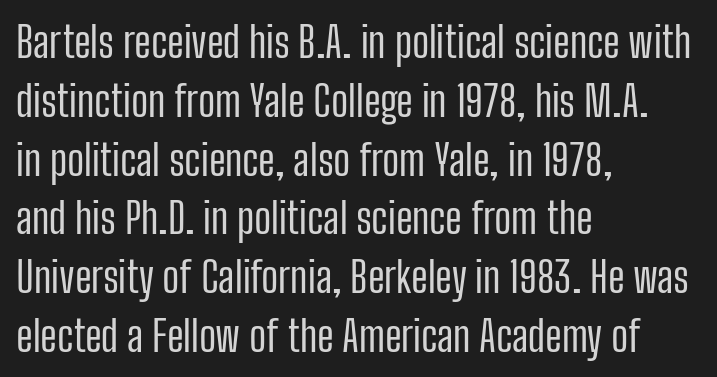
The cut favours lightness, reaching ordinary text weight at its darkest. Which margin do the lines hug? The left one — the right edge is uneven. A bare baseline throughout the passage. Caption: standard tracking, unaltered. Vertically, the passage feels balanced, rows spaced as you'd expect.
